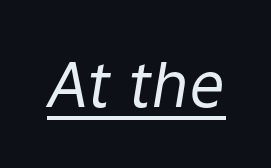
In terms of posture, this sample is oblique. What stands out about the letter spacing? Nothing — it is the standard amount. The rendering uses natural spacing where letterforms have individual widths. A rule runs beneath these lines of type. The characters are drawn with everyday or finer stroke widths.
